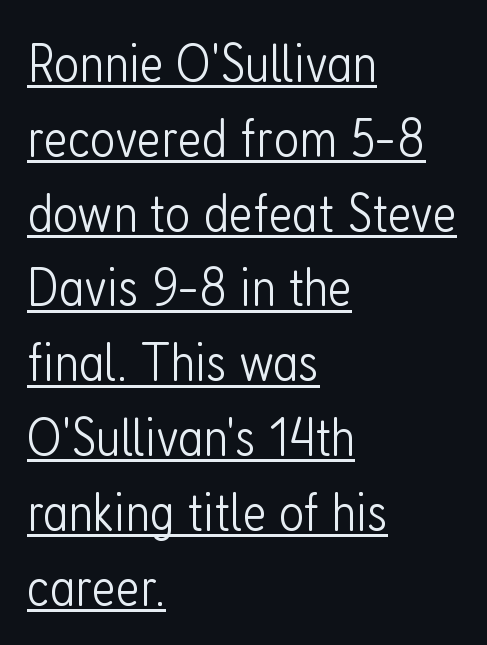
Q: Is the text bold? A: No.
Q: Is the text italic (slanted)? A: No, it is upright.
Q: Is the typeface a serif or a sans-serif typeface? A: Sans-serif.
Q: Is the text underlined? A: Yes.
Q: How is the paragraph aligned? A: Left-aligned.
Q: Is the spacing between letters normal or unusually wide? A: Normal.
Q: Is the spacing between lines tight, normal or loose? A: Normal.
Q: Width (condensed, normal, or wide)? A: Condensed.
Q: Stroke contrast? A: Low.
Q: x-height? A: Medium.
Q: Monospaced? A: No.
